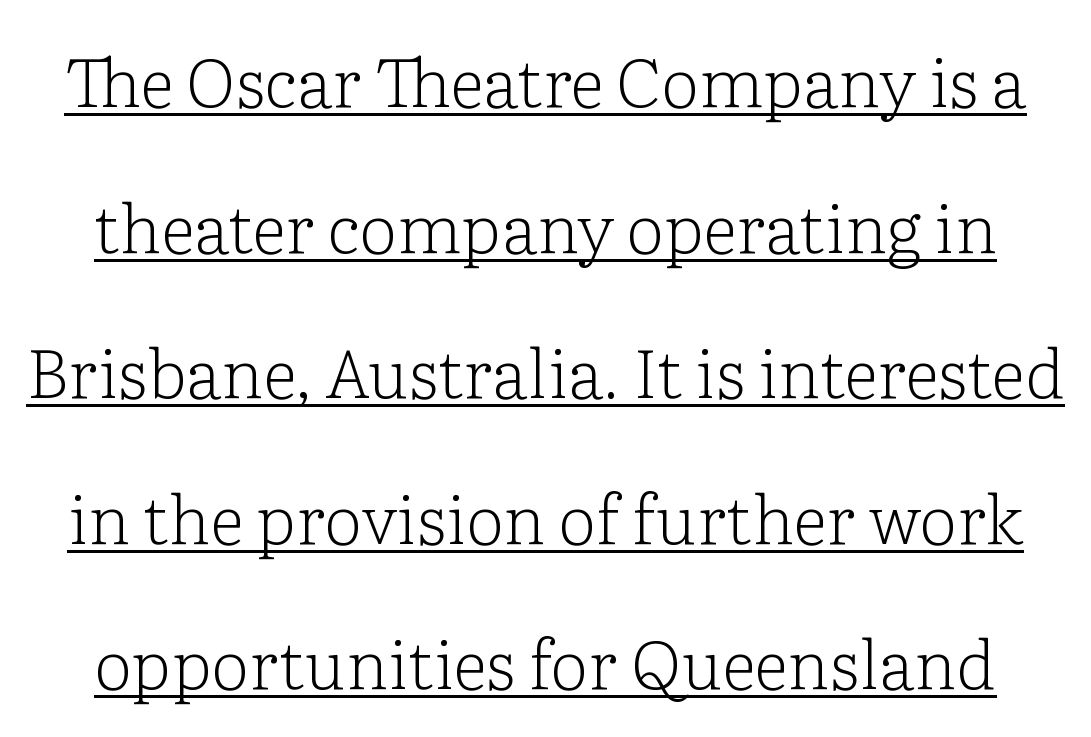
If you measured baseline to baseline, you'd find a long distance. The face used here is rendered with its standard letterfit. Tall strokes in this sample are plumb rather than angled. Old-style or modern, the face here clearly has serifs. Compared with a typical body face, this is equally light or lighter still. Descenders here cross a horizontal rule under the line.
